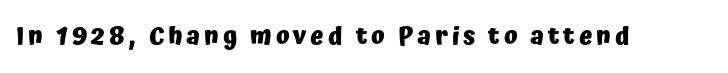
{"italic": "no", "bold": "yes", "underline": "no", "glyph_px": 25}
